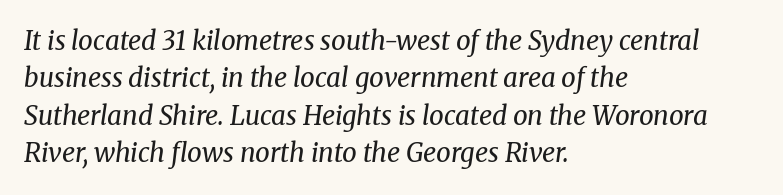
{"italic": "yes", "lean": "right", "slant_degrees": 8, "bold": "no", "underline": "no", "align": "left", "line_spacing": "normal", "line_spacing_ratio": 1.44, "letter_spacing": "normal", "letter_spacing_em": 0.0, "glyph_px": 26}
